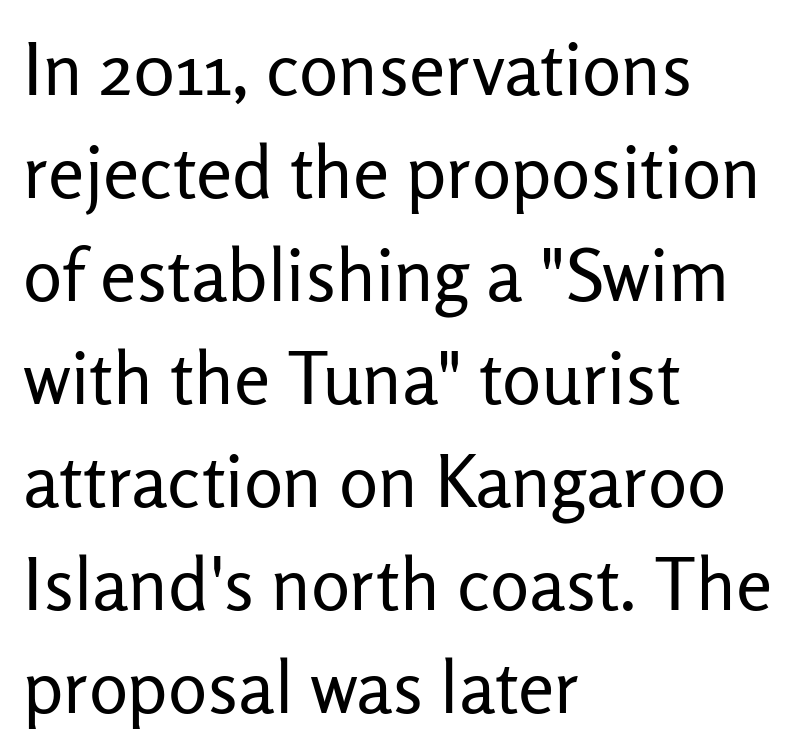
Q: Is the text bold? A: No.
Q: Is the text italic (slanted)? A: No, it is upright.
Q: Is the typeface a serif or a sans-serif typeface? A: Sans-serif.
Q: Is the text underlined? A: No.
Q: How is the paragraph aligned? A: Left-aligned.
Q: Is the spacing between letters normal or unusually wide? A: Normal.
Q: Is the spacing between lines tight, normal or loose? A: Normal.
Q: Width (condensed, normal, or wide)? A: Normal.
Q: Stroke contrast? A: Low.
Q: x-height? A: Medium.
Q: Monospaced? A: No.
